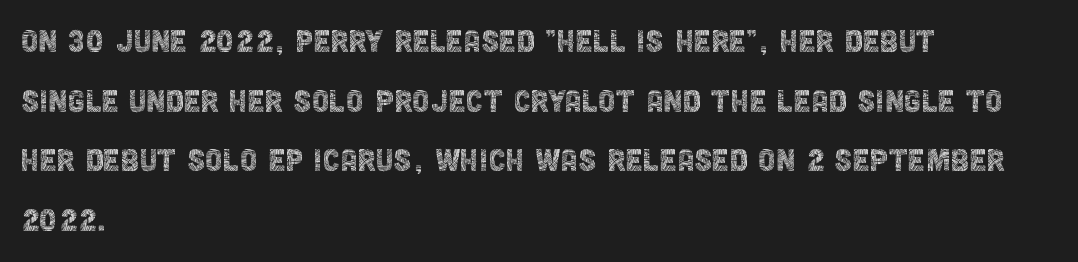
Q: Is the text bold? A: No.
Q: Is the text italic (slanted)? A: No, it is upright.
Q: Is the typeface a serif or a sans-serif typeface? A: Sans-serif.
Q: Is the text underlined? A: No.
Q: How is the paragraph aligned? A: Left-aligned.
Q: Is the spacing between letters normal or unusually wide? A: Normal.
Q: Is the spacing between lines tight, normal or loose? A: Normal.
Q: Width (condensed, normal, or wide)? A: Condensed.
Q: x-height? A: Large.
Q: Monospaced? A: No.
